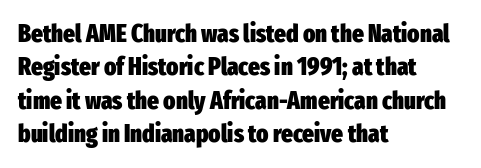
Notice how the passage keeps a crisp vertical edge on the left only. Ordinary non-slanted type is in use. This sample uses plain, unmodified letter spacing. Strong, thick strokes mark this as bold type. Normally led — the rows are evenly, conventionally spaced.
